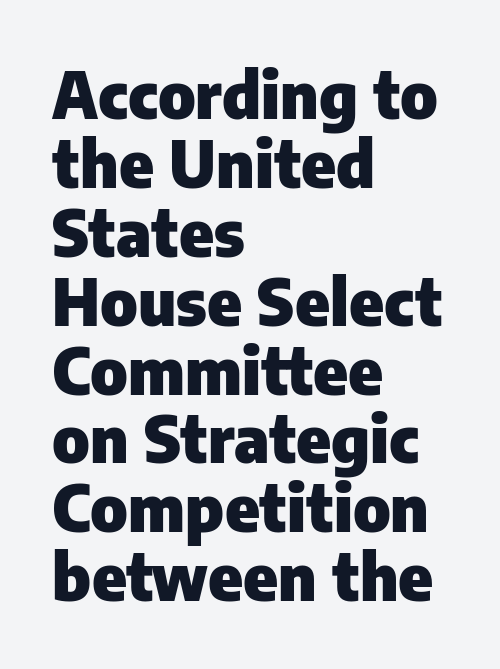
{"serif": "no", "italic": "no", "bold": "yes", "weight": "heavy", "width": "normal", "stroke_contrast": "low", "x_height": "medium", "monospaced": "no", "underline": "no", "align": "left", "line_spacing": "tight", "line_spacing_ratio": 1.06, "letter_spacing": "normal", "letter_spacing_em": 0.0, "glyph_px": 65}
